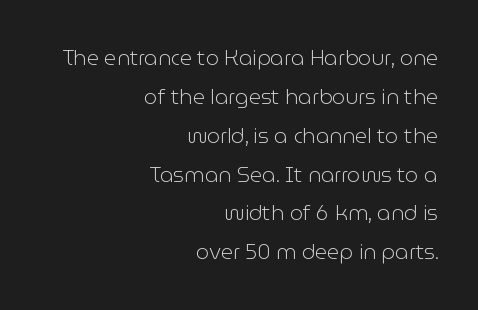
{"italic": "no", "bold": "no", "underline": "no", "align": "right", "line_spacing_ratio": 1.85, "letter_spacing": "normal", "letter_spacing_em": 0.0, "glyph_px": 21}
